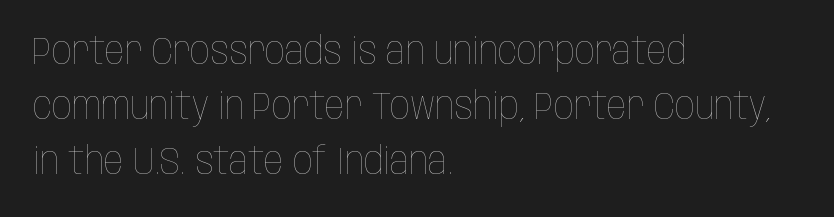
The face looks like a standard text weight, possibly lighter. The specimen reads as upright at a glance. Which margin do the lines hug? The left one — the right edge is uneven. Students, observe: this is what conventionally led text looks like. You could not count columns in this text — the font is proportionally spaced. Students, note that the glyphs here touch the page at normal intervals.
